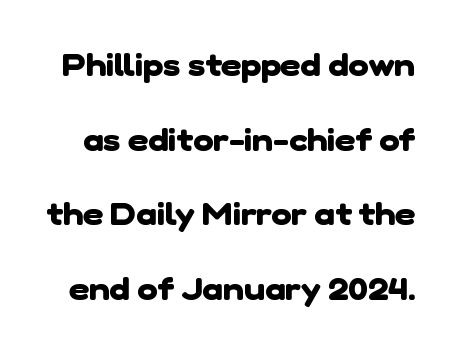
The image shows 31 px heavy sans-serif type; set loose line spacing (2.41x), normal letter spacing, not underlined; low stroke contrast and a medium x-height.
